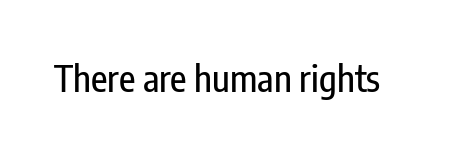
The image shows 36 px condensed sans-serif type, upright; set normal letter spacing, not underlined; low stroke contrast and a medium x-height.
